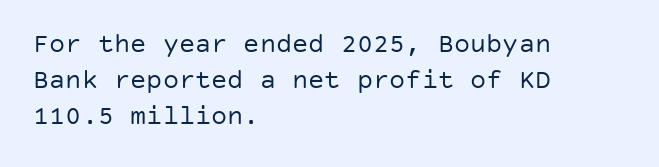
The image shows 27 px text type, upright; set left-aligned, normal line spacing (1.34x), normal letter spacing, not underlined.
